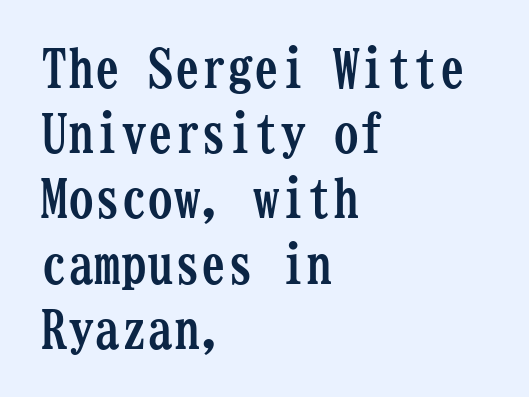
{"serif": "yes", "italic": "no", "bold": "yes", "weight": "semibold", "width": "condensed", "stroke_contrast": "low", "x_height": "medium", "monospaced": "yes", "underline": "no", "align": "left", "line_spacing_ratio": 1.23, "letter_spacing": "normal", "letter_spacing_em": 0.0, "glyph_px": 53}
